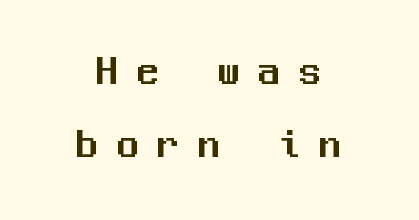
Q: Is the text italic (slanted)? A: No, it is upright.
Q: Is the typeface a serif or a sans-serif typeface? A: Sans-serif.
Q: Is the text underlined? A: No.
Q: How is the paragraph aligned? A: Centered.
Q: Is the spacing between letters normal or unusually wide? A: Unusually wide.
Q: Is the spacing between lines tight, normal or loose? A: Normal.
Q: Width (condensed, normal, or wide)? A: Normal.
Q: Stroke contrast? A: Medium.
Q: x-height? A: Medium.
Q: Monospaced? A: Yes.
